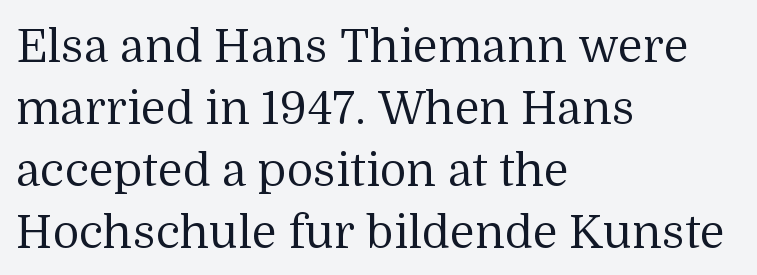
Q: Is the text bold? A: No.
Q: Is the text italic (slanted)? A: No, it is upright.
Q: Is the typeface a serif or a sans-serif typeface? A: Serif.
Q: Is the text underlined? A: No.
Q: How is the paragraph aligned? A: Left-aligned.
Q: Is the spacing between letters normal or unusually wide? A: Normal.
Q: Is the spacing between lines tight, normal or loose? A: Normal.
Q: Width (condensed, normal, or wide)? A: Normal.
Q: Stroke contrast? A: Medium.
Q: x-height? A: Medium.
Q: Monospaced? A: No.
